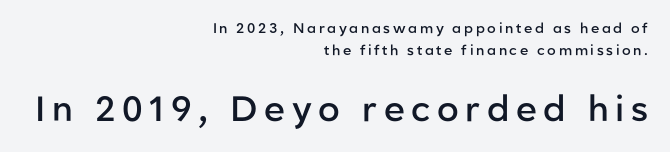
{"serif": "no", "italic": "no", "bold": "semi", "weight": "semibold", "width": "normal", "stroke_contrast": "low", "x_height": "medium", "monospaced": "no", "underline": "no", "align": "right", "line_spacing": "normal", "line_spacing_ratio": 1.57, "larger_block": "second", "size_ratio": 2.5, "glyph_px": 35}
